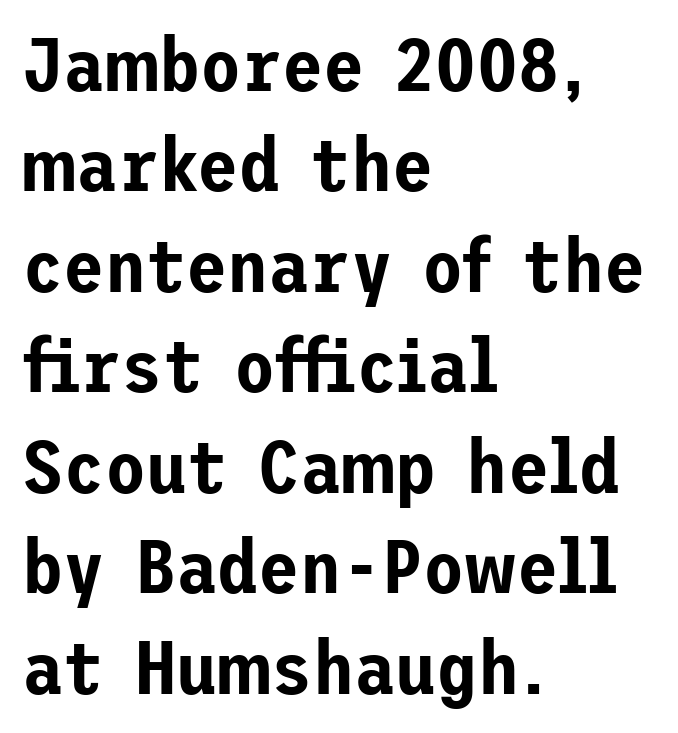
The image shows 75 px sans-serif type, upright; set left-aligned, normal line spacing (1.34x), normal letter spacing, not underlined; low stroke contrast and a medium x-height.
